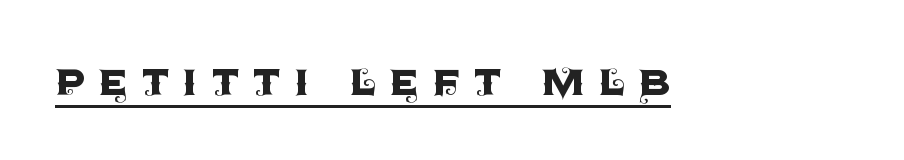
{"serif": "no", "italic": "no", "width": "normal", "x_height": "large", "monospaced": "no", "underline": "yes", "letter_spacing": "wide", "letter_spacing_em": 0.25, "glyph_px": 51}
